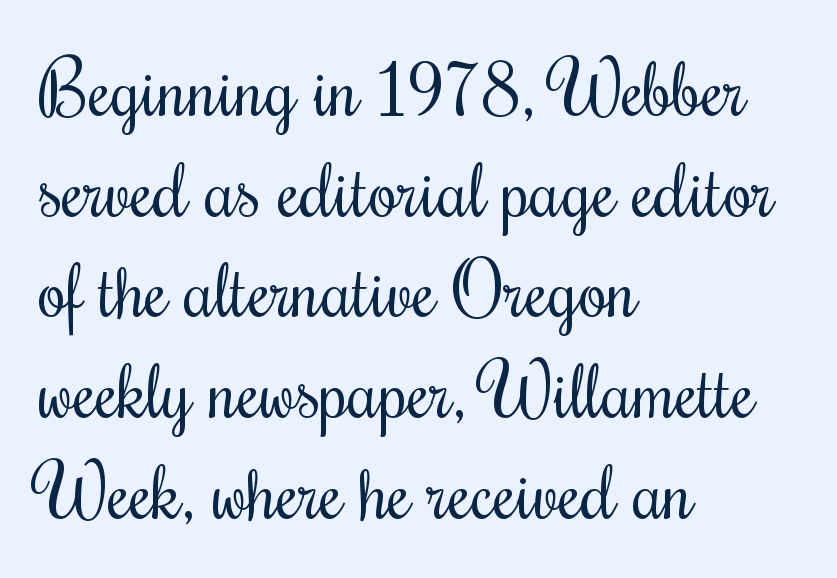
{"serif": "yes", "bold": "no", "weight": "regular", "width": "condensed", "stroke_contrast": "medium", "x_height": "small", "monospaced": "no", "underline": "no", "align": "left", "line_spacing": "normal", "line_spacing_ratio": 1.36, "letter_spacing": "normal", "letter_spacing_em": 0.0, "glyph_px": 74}
